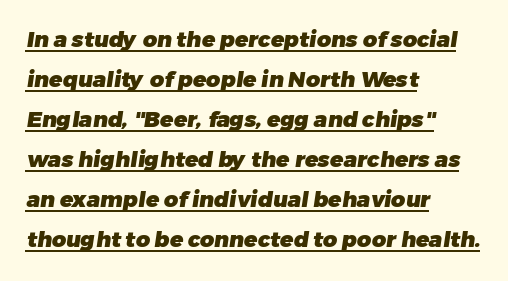
All the whitespace from short lines collects on the right. This rendering features underlined lettering. What weight is shown? A full bold with thick strokes. There is no visible air inserted between adjacent glyphs.
